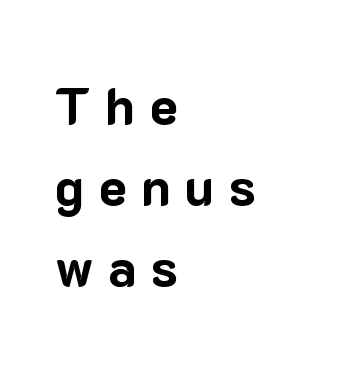
{"serif": "no", "italic": "no", "bold": "yes", "weight": "bold", "width": "normal", "stroke_contrast": "low", "x_height": "medium", "monospaced": "no", "underline": "no", "align": "left", "line_spacing": "normal", "line_spacing_ratio": 1.56, "letter_spacing": "wide", "letter_spacing_em": 0.28, "glyph_px": 52}
